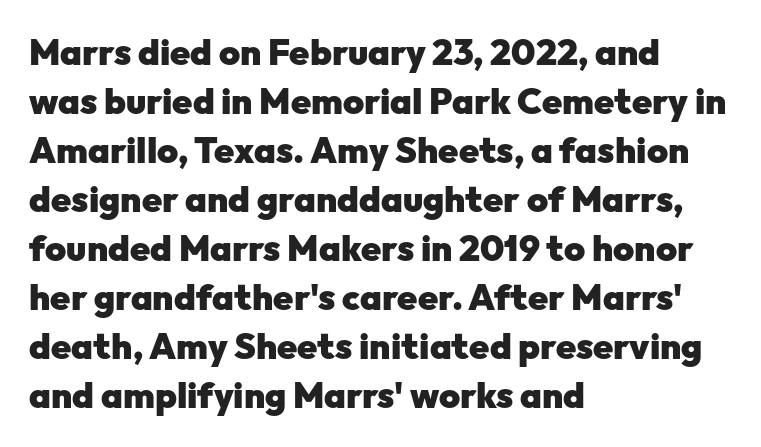
The lines are quadded left. The leading is moderate, giving the passage an even texture. Strong, thick strokes mark this as bold type. A typesetter would label this face a sans.
